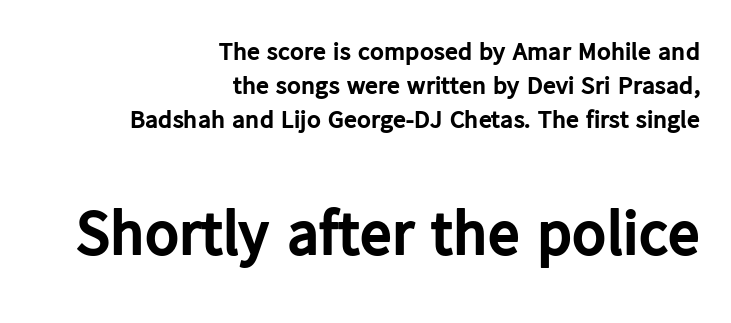
{"serif": "no", "italic": "no", "bold": "yes", "weight": "bold", "width": "normal", "stroke_contrast": "low", "x_height": "medium", "monospaced": "no", "underline": "no", "align": "right", "line_spacing": "normal", "line_spacing_ratio": 1.31, "letter_spacing": "normal", "letter_spacing_em": 0.0, "larger_block": "second", "size_ratio": 2.46, "glyph_px": 64}
